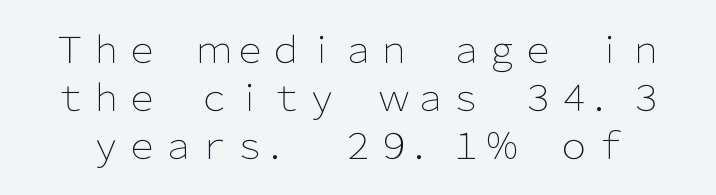
{"serif": "no", "italic": "no", "bold": "no", "weight": "light", "width": "normal", "stroke_contrast": "low", "x_height": "medium", "monospaced": "no", "underline": "no", "line_spacing": "normal", "line_spacing_ratio": 1.33, "letter_spacing": "normal", "letter_spacing_em": 0.0, "glyph_px": 36}
